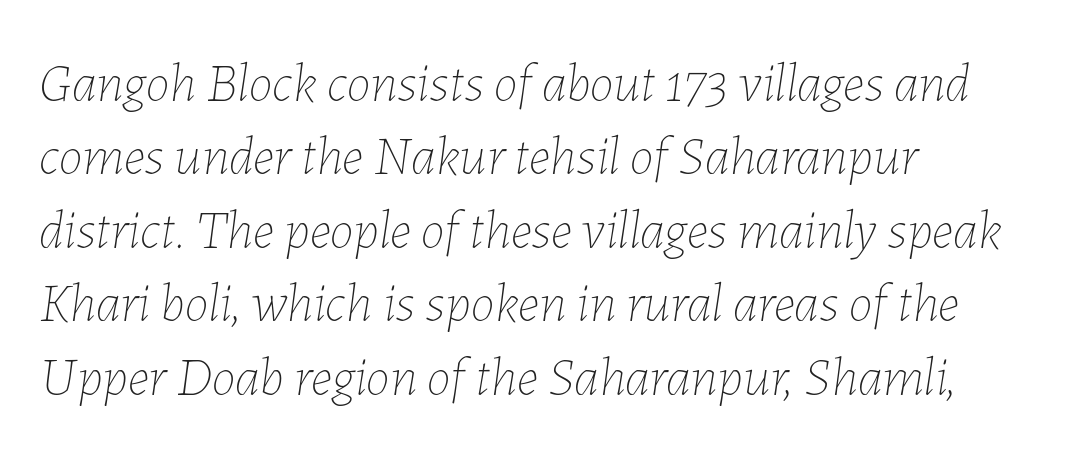
The image shows 54 px thin type, italic (leaning right); set left-aligned, normal line spacing (1.36x), normal letter spacing, not underlined; low stroke contrast and a medium x-height.
